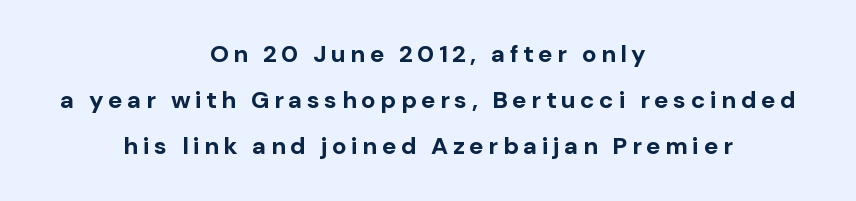
Q: Is the text bold? A: Yes.
Q: Is the text italic (slanted)? A: No, it is upright.
Q: Is the text underlined? A: No.
Q: How is the paragraph aligned? A: Centered.
Q: Is the spacing between lines tight, normal or loose? A: Loose.
